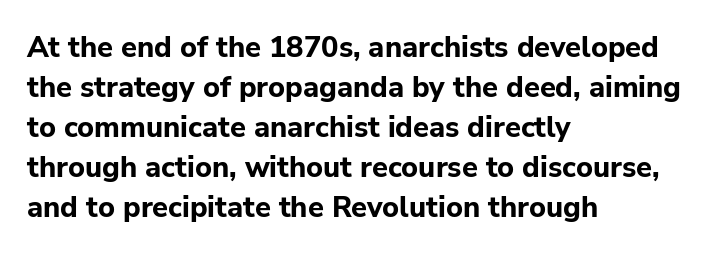
{"serif": "no", "italic": "no", "bold": "yes", "weight": "bold", "width": "normal", "stroke_contrast": "low", "x_height": "medium", "monospaced": "no", "underline": "no", "align": "left", "line_spacing": "normal", "line_spacing_ratio": 1.38, "letter_spacing": "normal", "letter_spacing_em": 0.0, "glyph_px": 29}
